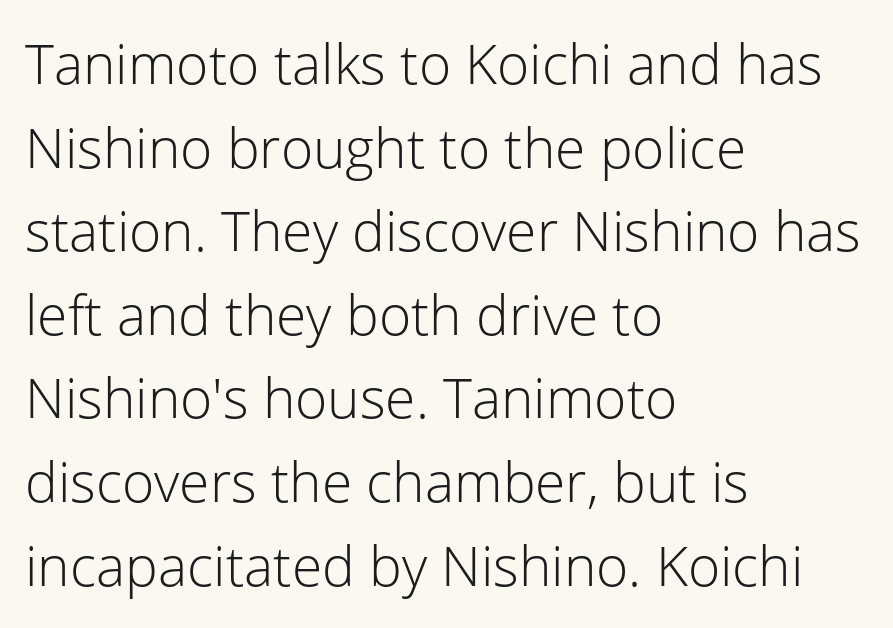
Q: Is the text bold? A: No.
Q: Is the text italic (slanted)? A: No, it is upright.
Q: Is the typeface a serif or a sans-serif typeface? A: Sans-serif.
Q: Is the text underlined? A: No.
Q: How is the paragraph aligned? A: Left-aligned.
Q: Is the spacing between letters normal or unusually wide? A: Normal.
Q: Is the spacing between lines tight, normal or loose? A: Normal.
Q: Width (condensed, normal, or wide)? A: Normal.
Q: Stroke contrast? A: Low.
Q: x-height? A: Medium.
Q: Monospaced? A: No.
